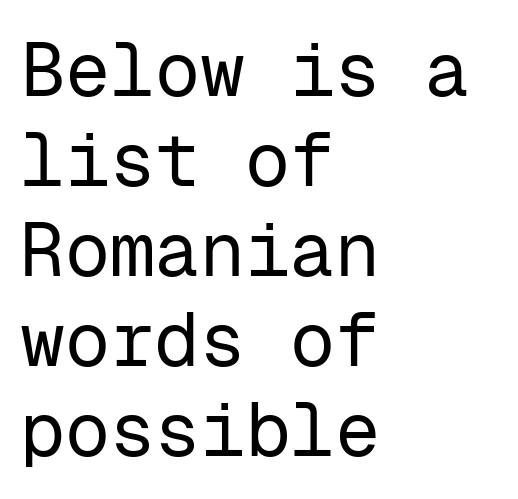
The ragged edge is on the right, which tells us the setting is flush left. The rendering uses typewriter-style spacing with identical character cells. The glyphs are unaccompanied by any horizontal stroke below them. This is sans-serif lettering, the kind often seen on screens and signage.
